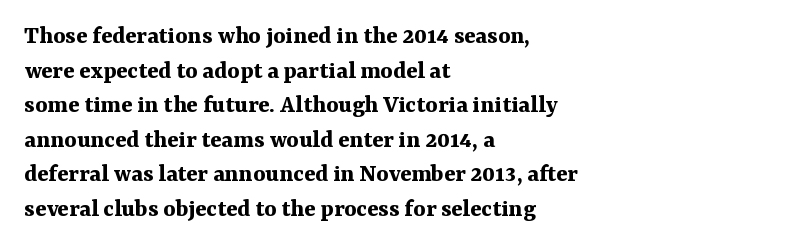
The image shows 26 px bold type, upright; set left-aligned, normal line spacing (1.33x), normal letter spacing, not underlined.
